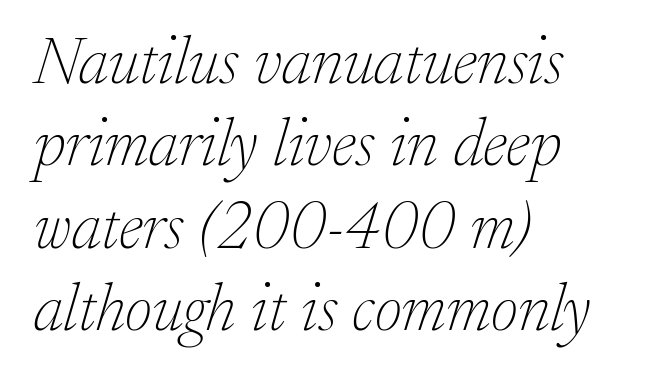
Emphasis-style slanted type is in use. Inter-character spacing is left at the font's built-in metrics. A serif font was chosen for this passage. Stems here are at most as thick as an everyday book face. This sample is left-justified, so line endings fall wherever the words run out. Beneath every word, the page is bare.
